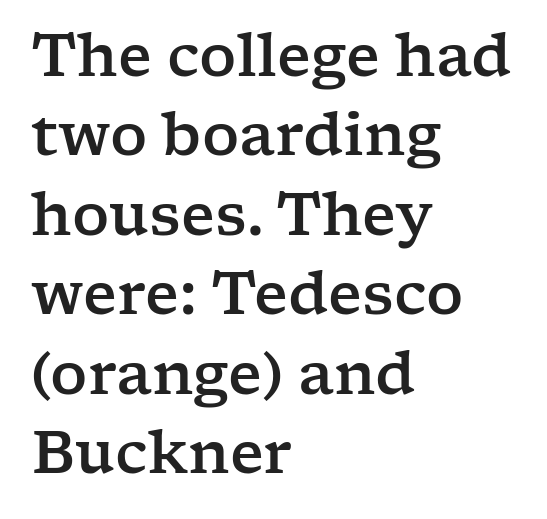
The letterforms sit shoulder to shoulder at normal distance. Check under the words: just untouched page. The block of text has a typical density, with ordinary space between rows. The designer went with a serif here, giving each stem small feet. This sample is left-justified, so line endings fall wherever the words run out.
